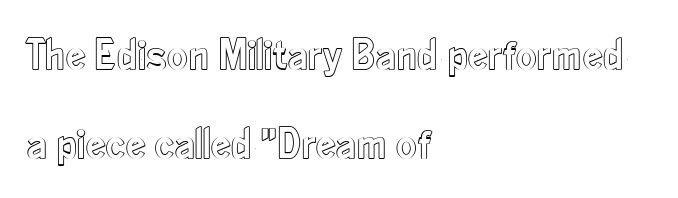
{"italic": "no", "width": "condensed", "x_height": "small", "monospaced": "no", "underline": "no", "align": "left", "line_spacing": "loose", "line_spacing_ratio": 1.97, "letter_spacing": "normal", "letter_spacing_em": 0.0, "glyph_px": 45}
